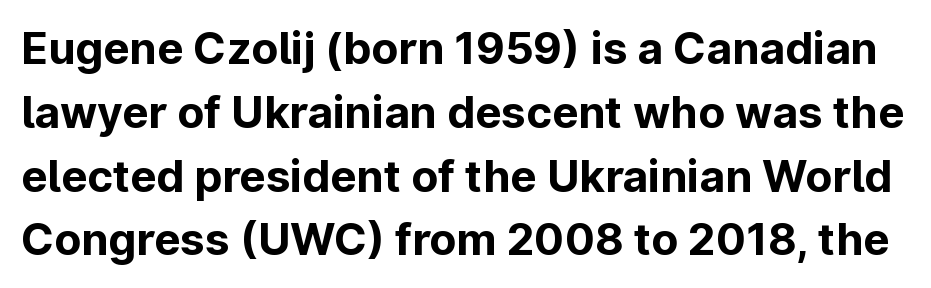
{"serif": "no", "italic": "no", "bold": "yes", "weight": "bold", "width": "normal", "stroke_contrast": "low", "x_height": "medium", "monospaced": "no", "underline": "no", "line_spacing": "normal", "line_spacing_ratio": 1.45, "letter_spacing": "normal", "letter_spacing_em": 0.0, "glyph_px": 44}
